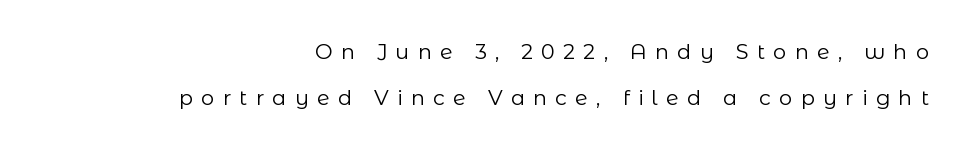
No letter is thick-stroked: the sample isn't bold. Compared with typical paragraphs, the rows here are farther apart. A typesetter would call this heavily tracked-out type. If you drew a line through each stem, it would be perfectly vertical. The rendering anchors every line to the right-hand side. Nobody drew a line under any word here.
